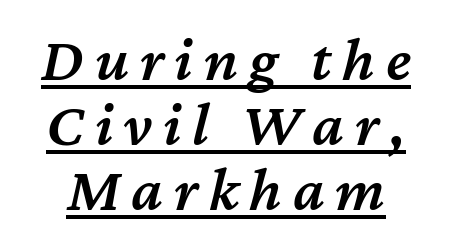
Q: Is the text bold? A: Semi-bold.
Q: Is the text italic (slanted)? A: Yes, it leans right by about 12 degrees.
Q: Is the text underlined? A: Yes.
Q: Is the spacing between lines tight, normal or loose? A: Tight.
Q: Width (condensed, normal, or wide)? A: Normal.
Q: Stroke contrast? A: Medium.
Q: x-height? A: Medium.
Q: Monospaced? A: No.
